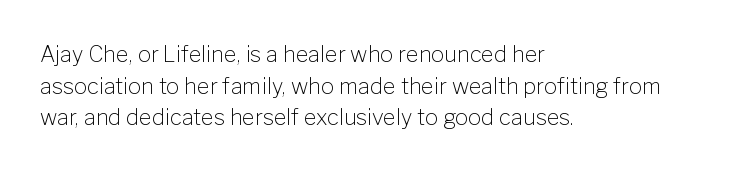
The image shows 22 px text type, upright; set left-aligned, normal line spacing (1.44x), normal letter spacing, not underlined.
